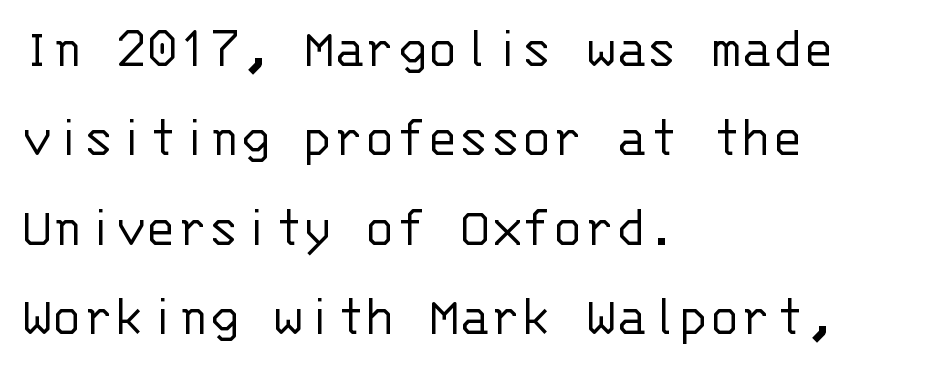
Q: Is the text bold? A: No.
Q: Is the text italic (slanted)? A: No, it is upright.
Q: Is the typeface a serif or a sans-serif typeface? A: Sans-serif.
Q: Is the text underlined? A: No.
Q: How is the paragraph aligned? A: Left-aligned.
Q: Is the spacing between letters normal or unusually wide? A: Normal.
Q: Is the spacing between lines tight, normal or loose? A: Normal.
Q: Width (condensed, normal, or wide)? A: Normal.
Q: Stroke contrast? A: Low.
Q: x-height? A: Large.
Q: Monospaced? A: Yes.
